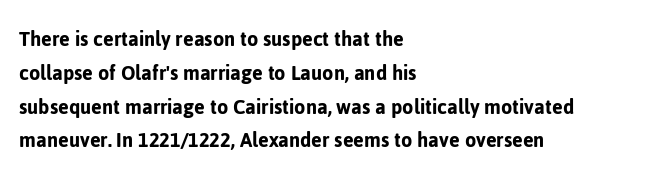
Q: Is the text italic (slanted)? A: No, it is upright.
Q: Is the text underlined? A: No.
Q: How is the paragraph aligned? A: Left-aligned.
Q: Is the spacing between letters normal or unusually wide? A: Normal.
Q: Is the spacing between lines tight, normal or loose? A: Normal.
